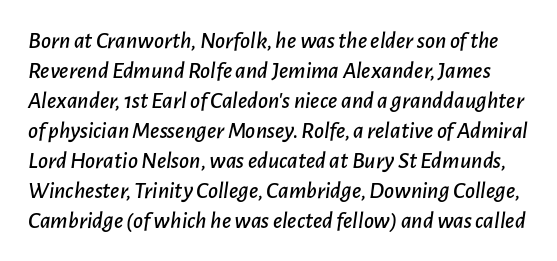
Q: Is the text italic (slanted)? A: Yes, it leans right by about 7 degrees.
Q: Is the text underlined? A: No.
Q: Is the spacing between letters normal or unusually wide? A: Normal.
Q: Is the spacing between lines tight, normal or loose? A: Normal.
